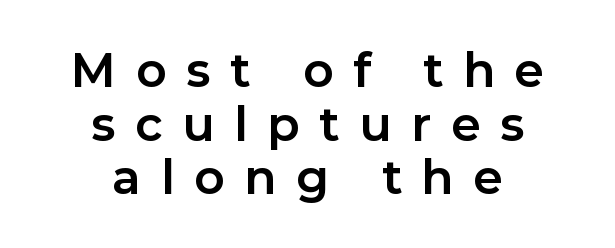
The image shows 47 px bold sans-serif type, upright; set centered, tight line spacing (1.14x), unusually wide letter spacing (+0.42 em), not underlined; low stroke contrast and a medium x-height.
